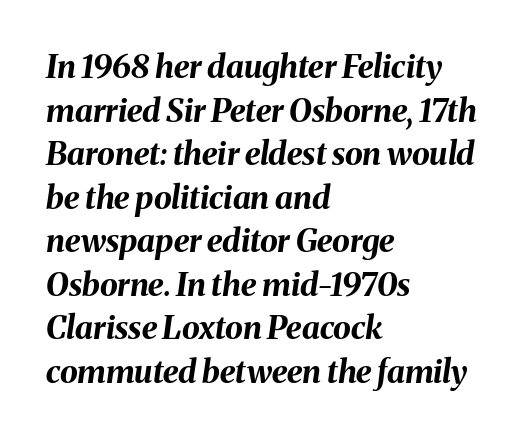
{"italic": "yes", "lean": "right", "slant_degrees": 8, "bold": "yes", "weight": "bold", "width": "normal", "stroke_contrast": "medium", "x_height": "medium", "monospaced": "no", "underline": "no", "align": "left", "line_spacing": "normal", "line_spacing_ratio": 1.36, "letter_spacing": "normal", "letter_spacing_em": 0.0, "glyph_px": 32}
